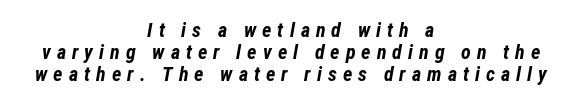
The image shows 20 px bold type, italic (leaning right); set centered, tight line spacing (1.09x), unusually wide letter spacing (+0.3 em), not underlined.
